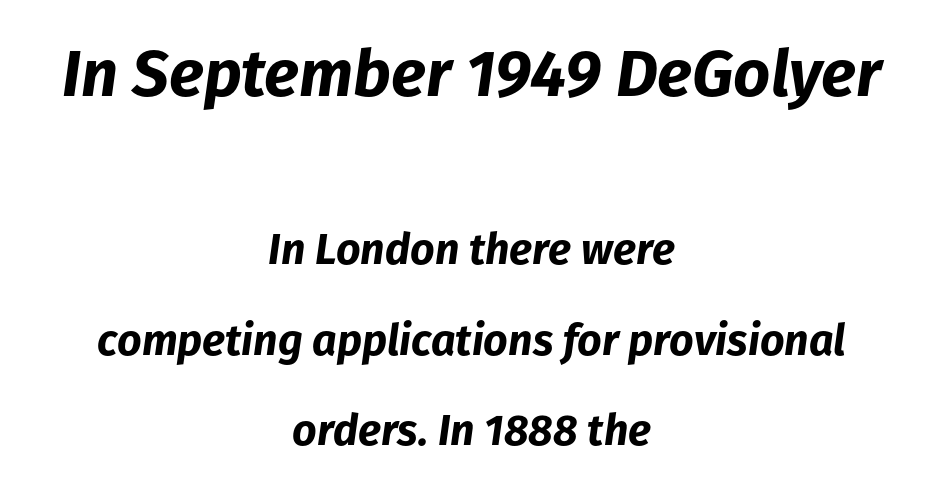
{"italic": "yes", "lean": "right", "slant_degrees": 8, "bold": "yes", "weight": "bold", "width": "normal", "stroke_contrast": "low", "x_height": "medium", "monospaced": "no", "underline": "no", "align": "center", "line_spacing": "loose", "line_spacing_ratio": 2.1, "letter_spacing": "normal", "letter_spacing_em": 0.0, "larger_block": "first", "size_ratio": 1.51, "glyph_px": 65}
